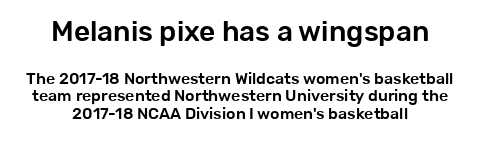
Q: Is the text italic (slanted)? A: No, it is upright.
Q: Is the typeface a serif or a sans-serif typeface? A: Sans-serif.
Q: Is the text underlined? A: No.
Q: How is the paragraph aligned? A: Centered.
Q: Is the spacing between letters normal or unusually wide? A: Normal.
Q: Is the spacing between lines tight, normal or loose? A: Tight.
Q: Which block of text is set in a larger size, the first (top) or the second (bottom)? A: The first (top) one.
Q: Width (condensed, normal, or wide)? A: Normal.
Q: Stroke contrast? A: Low.
Q: x-height? A: Medium.
Q: Monospaced? A: No.
